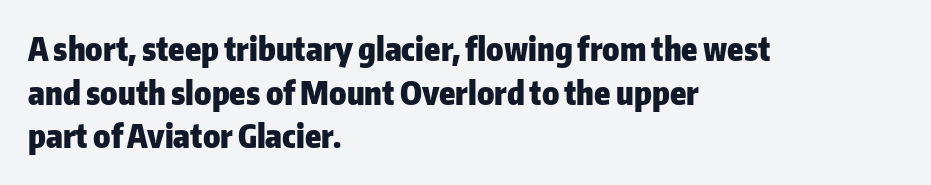
{"serif": "no", "italic": "no", "bold": "yes", "weight": "heavy", "width": "normal", "stroke_contrast": "low", "x_height": "medium", "monospaced": "no", "underline": "no", "align": "left", "line_spacing": "normal", "line_spacing_ratio": 1.36, "letter_spacing": "normal", "letter_spacing_em": 0.0, "glyph_px": 32}
